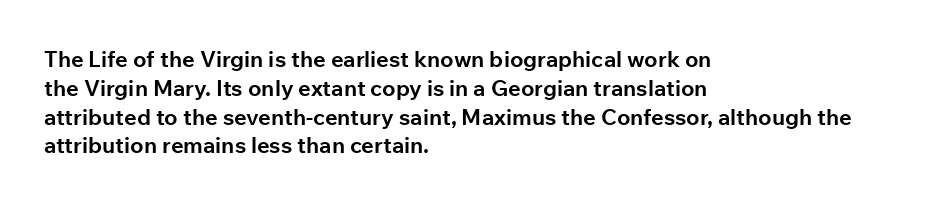
The image shows 22 px bold type, upright; set left-aligned, normal line spacing (1.31x), normal letter spacing, not underlined.
